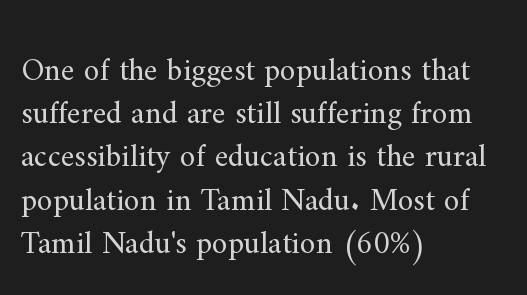
{"serif": "yes", "italic": "no", "bold": "no", "weight": "regular", "width": "normal", "stroke_contrast": "medium", "x_height": "small", "monospaced": "no", "underline": "no", "align": "left", "line_spacing": "normal", "line_spacing_ratio": 1.35, "letter_spacing": "normal", "letter_spacing_em": 0.0, "glyph_px": 32}
